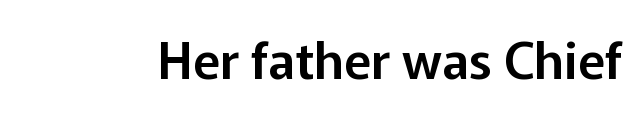
Spacing between characters is what you'd get straight out of the box. The glyphs are unaccompanied by any horizontal stroke below them. Upright lettering throughout. Observe the absence of serifs on each vertical stroke in this sample. Think of a printed novel: that variable character pitch is what you see here.
